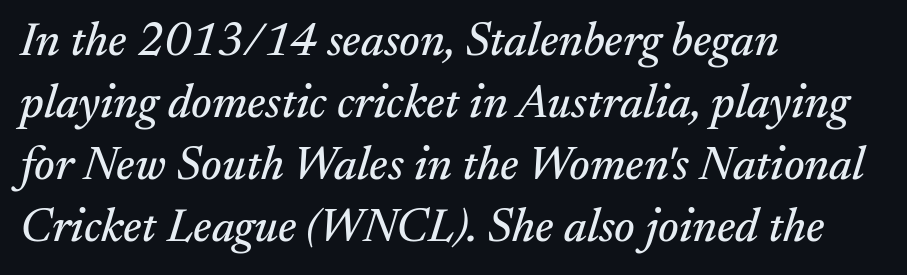
{"serif": "yes", "italic": "yes", "lean": "right", "slant_degrees": 17, "width": "normal", "stroke_contrast": "medium", "x_height": "small", "monospaced": "no", "underline": "no", "align": "left", "line_spacing": "normal", "line_spacing_ratio": 1.32, "letter_spacing": "normal", "letter_spacing_em": 0.0, "glyph_px": 47}
